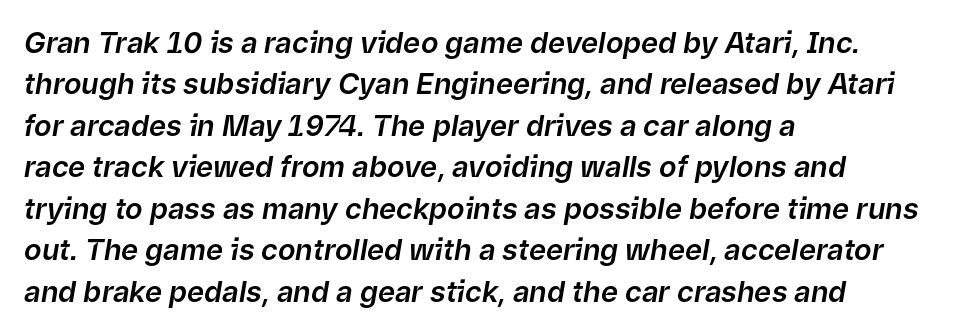
The image shows 29 px text type, italic (leaning right); set left-aligned, normal line spacing (1.43x), normal letter spacing, not underlined; low stroke contrast and a medium x-height.
